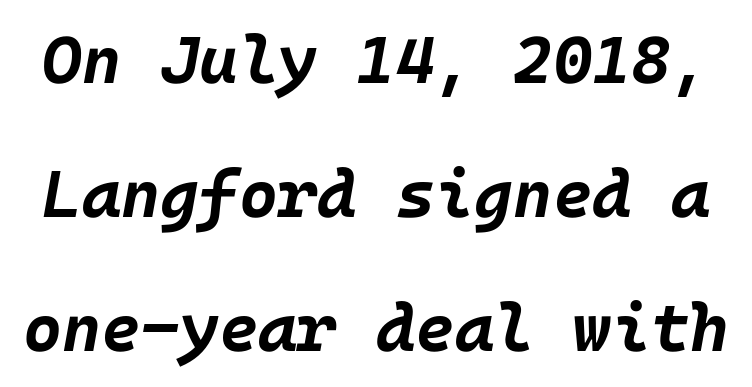
The gaps between neighbouring characters are ordinary and unremarkable. How heavy is the stroke? Heavy — this is a bold. Quick note: underline off. Is there much room between lines? Yes — plenty of vertical air separates them. In terms of posture, this sample is oblique.
